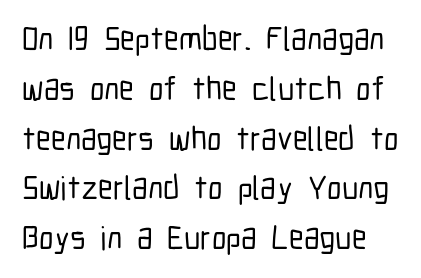
You can tell it's not italic because the verticals are truly vertical. A typesetter would label this face a sans. The rendering uses a moderate line-height, typical for paragraphs. Check the space under the baseline: it is left empty. The face used here is proportionally spaced, like ordinary book or web type.
